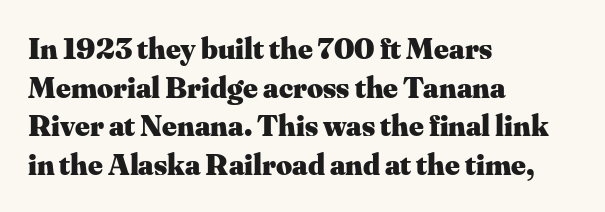
{"serif": "yes", "italic": "no", "bold": "yes", "weight": "heavy", "width": "normal", "stroke_contrast": "medium", "x_height": "small", "monospaced": "no", "underline": "no", "align": "left", "line_spacing": "normal", "line_spacing_ratio": 1.25, "letter_spacing": "normal", "letter_spacing_em": 0.0, "glyph_px": 31}
